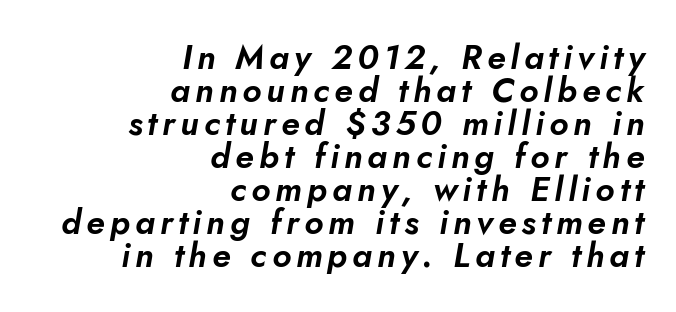
Q: Is the text italic (slanted)? A: Yes, it leans right by about 10 degrees.
Q: Is the text underlined? A: No.
Q: How is the paragraph aligned? A: Right-aligned.
Q: Is the spacing between lines tight, normal or loose? A: Tight.
Q: Width (condensed, normal, or wide)? A: Normal.
Q: Stroke contrast? A: Low.
Q: x-height? A: Small.
Q: Monospaced? A: No.
